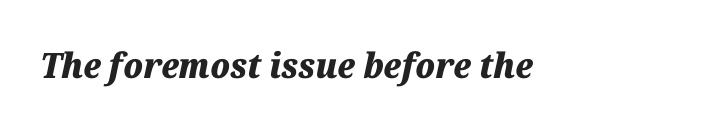
Q: Is the text bold? A: Yes.
Q: Is the text italic (slanted)? A: Yes, it leans right by about 12 degrees.
Q: Is the text underlined? A: No.
Q: Is the spacing between letters normal or unusually wide? A: Normal.
Q: Width (condensed, normal, or wide)? A: Normal.
Q: Stroke contrast? A: Medium.
Q: x-height? A: Medium.
Q: Monospaced? A: No.
